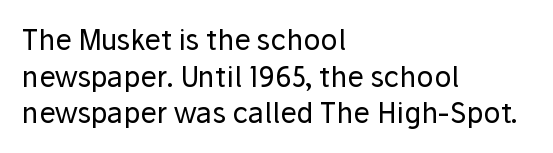
Q: Is the text bold? A: No.
Q: Is the text italic (slanted)? A: No, it is upright.
Q: Is the typeface a serif or a sans-serif typeface? A: Sans-serif.
Q: Is the text underlined? A: No.
Q: How is the paragraph aligned? A: Left-aligned.
Q: Is the spacing between letters normal or unusually wide? A: Normal.
Q: Is the spacing between lines tight, normal or loose? A: Normal.
Q: Width (condensed, normal, or wide)? A: Normal.
Q: Stroke contrast? A: Low.
Q: x-height? A: Medium.
Q: Monospaced? A: No.
